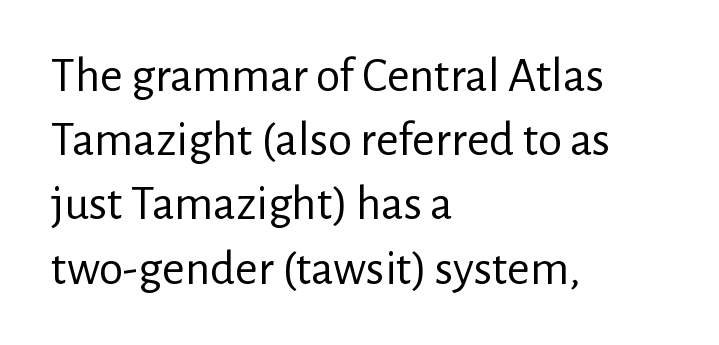
Q: Is the text bold? A: No.
Q: Is the text italic (slanted)? A: No, it is upright.
Q: Is the typeface a serif or a sans-serif typeface? A: Sans-serif.
Q: Is the text underlined? A: No.
Q: How is the paragraph aligned? A: Left-aligned.
Q: Is the spacing between letters normal or unusually wide? A: Normal.
Q: Is the spacing between lines tight, normal or loose? A: Normal.
Q: Width (condensed, normal, or wide)? A: Normal.
Q: Stroke contrast? A: Low.
Q: x-height? A: Medium.
Q: Monospaced? A: No.
